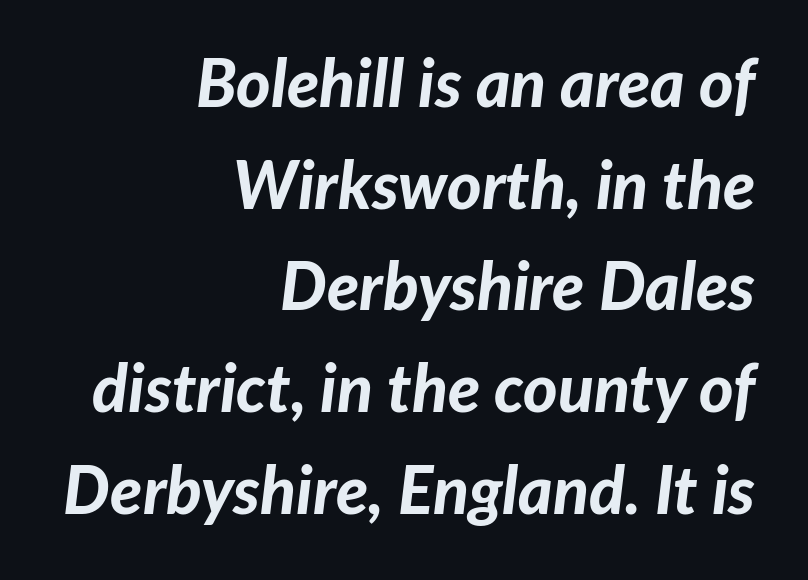
{"italic": "yes", "lean": "right", "slant_degrees": 7, "bold": "yes", "weight": "bold", "width": "normal", "stroke_contrast": "low", "x_height": "medium", "monospaced": "no", "underline": "no", "align": "right", "line_spacing": "normal", "line_spacing_ratio": 1.54, "letter_spacing": "normal", "letter_spacing_em": 0.0, "glyph_px": 66}
